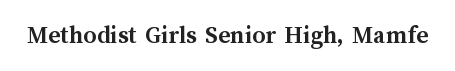
The image shows 26 px bold type, upright; set normal letter spacing, not underlined.
